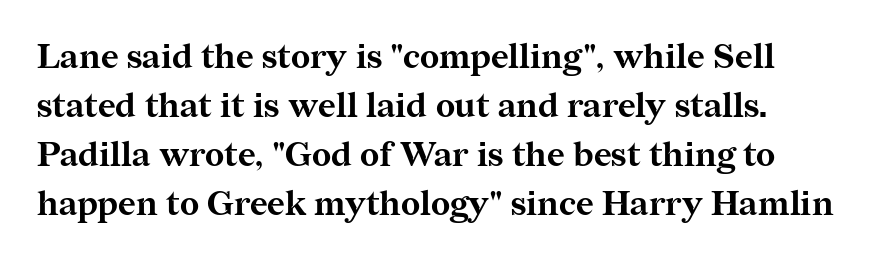
The image shows 34 px bold serif type, upright; set left-aligned, normal line spacing (1.44x), normal letter spacing, not underlined; medium stroke contrast and a medium x-height.
